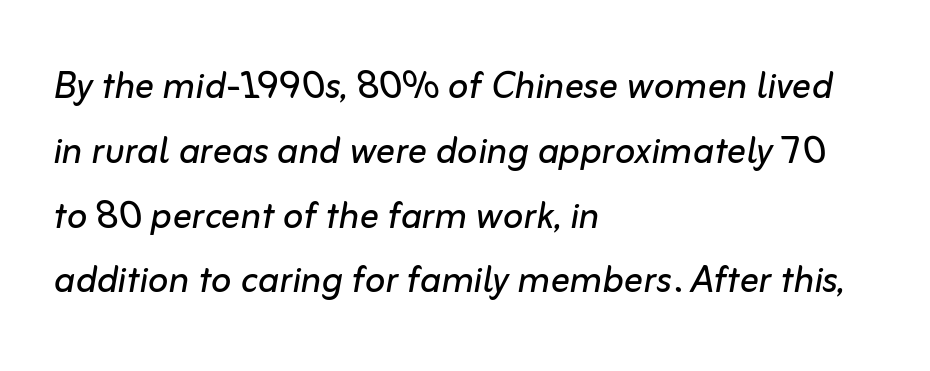
The image shows 48 px regular-weight type, italic (leaning right); set left-aligned, normal line spacing (1.35x), normal letter spacing, not underlined; low stroke contrast and a medium x-height.
